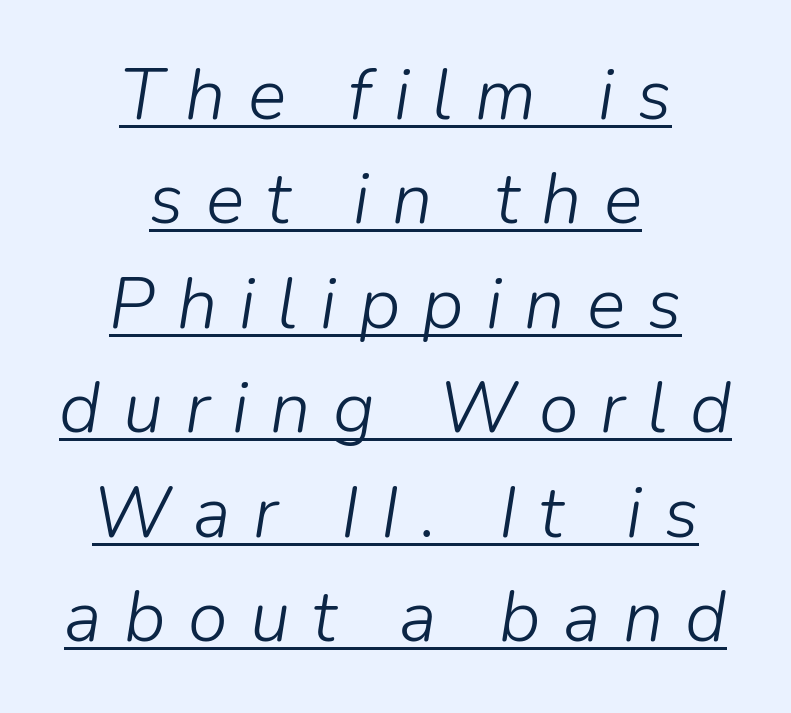
Q: Is the text bold? A: No.
Q: Is the text italic (slanted)? A: Yes, it leans right by about 9 degrees.
Q: Is the text underlined? A: Yes.
Q: How is the paragraph aligned? A: Centered.
Q: Is the spacing between letters normal or unusually wide? A: Unusually wide.
Q: Is the spacing between lines tight, normal or loose? A: Normal.
Q: Width (condensed, normal, or wide)? A: Normal.
Q: Stroke contrast? A: Low.
Q: x-height? A: Medium.
Q: Monospaced? A: No.
